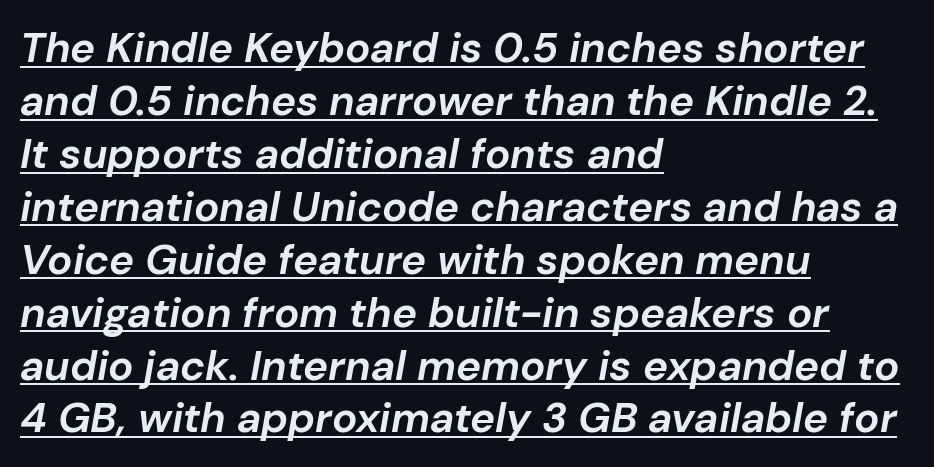
Q: Is the text bold? A: Yes.
Q: Is the text italic (slanted)? A: Yes, it leans right by about 10 degrees.
Q: Is the text underlined? A: Yes.
Q: How is the paragraph aligned? A: Left-aligned.
Q: Is the spacing between letters normal or unusually wide? A: Normal.
Q: Is the spacing between lines tight, normal or loose? A: Normal.
Q: Width (condensed, normal, or wide)? A: Normal.
Q: Stroke contrast? A: Low.
Q: x-height? A: Medium.
Q: Monospaced? A: No.
